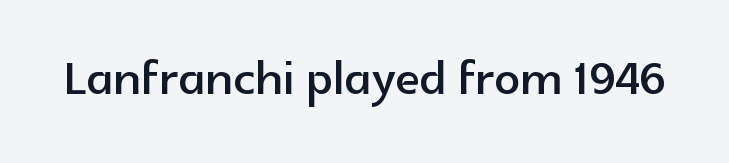
The image shows 64 px sans-serif type, upright; set normal letter spacing, not underlined; a medium x-height.
